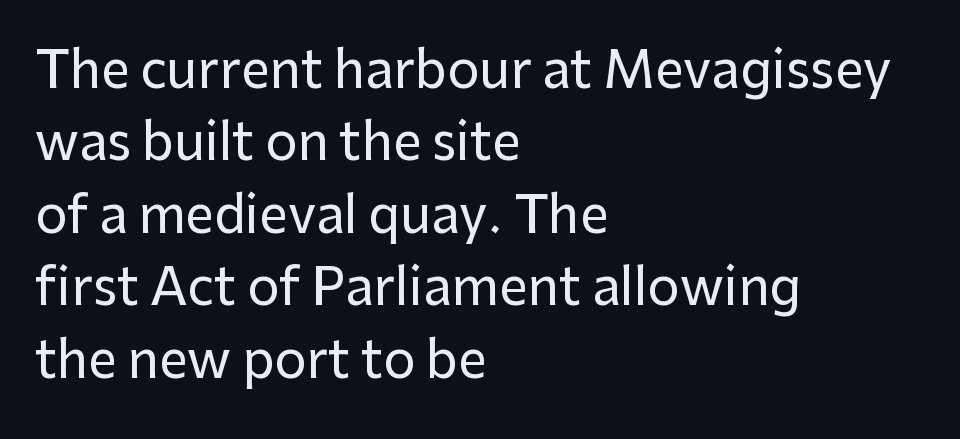
Q: Is the text italic (slanted)? A: No, it is upright.
Q: Is the typeface a serif or a sans-serif typeface? A: Sans-serif.
Q: Is the text underlined? A: No.
Q: How is the paragraph aligned? A: Left-aligned.
Q: Is the spacing between letters normal or unusually wide? A: Normal.
Q: Is the spacing between lines tight, normal or loose? A: Normal.
Q: Width (condensed, normal, or wide)? A: Normal.
Q: Stroke contrast? A: Low.
Q: x-height? A: Medium.
Q: Monospaced? A: No.
